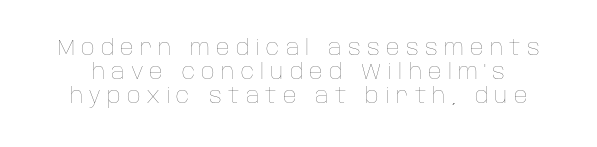
{"italic": "no", "bold": "no", "underline": "no", "line_spacing": "tight", "line_spacing_ratio": 1.14, "letter_spacing": "wide", "letter_spacing_em": 0.3, "glyph_px": 21}
